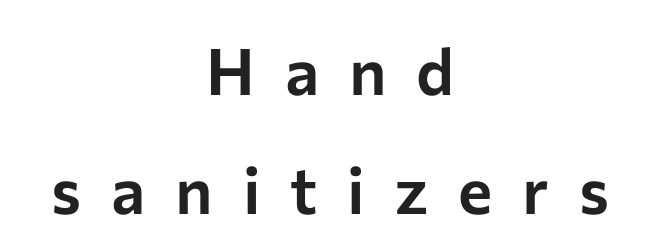
{"serif": "no", "italic": "no", "width": "normal", "stroke_contrast": "low", "x_height": "medium", "monospaced": "no", "underline": "no", "align": "center", "line_spacing_ratio": 1.83, "letter_spacing": "wide", "letter_spacing_em": 0.46, "glyph_px": 65}
